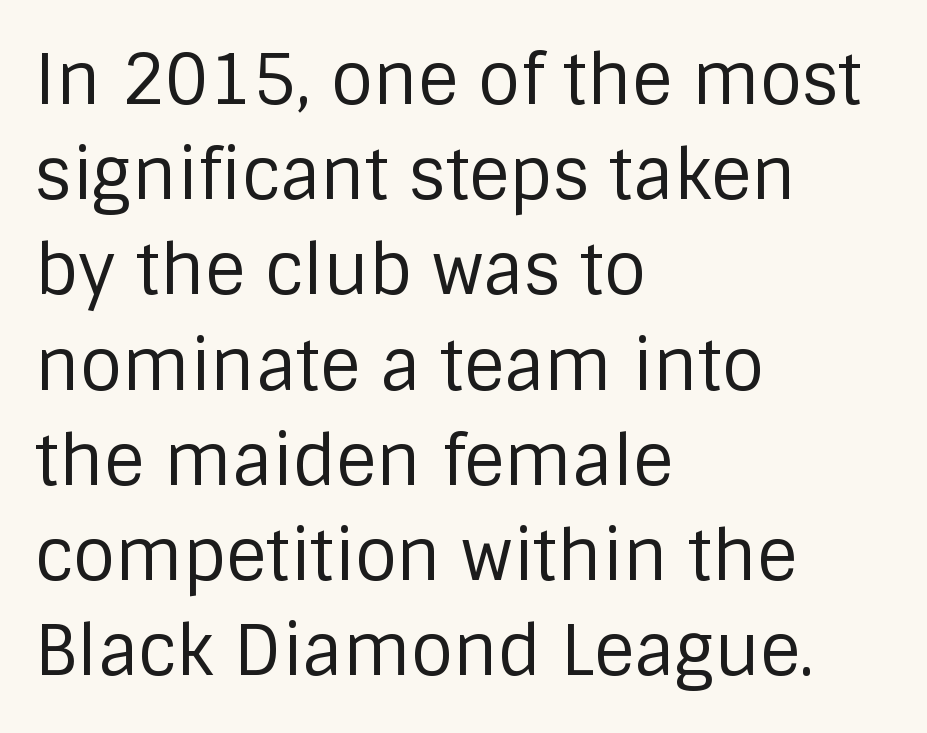
The image shows 69 px regular-weight sans-serif type, upright; set left-aligned, normal line spacing (1.38x), normal letter spacing, not underlined; low stroke contrast and a large x-height.
